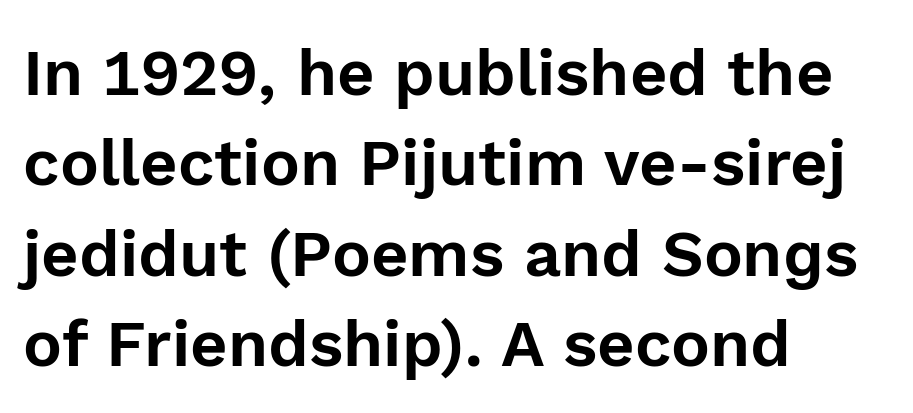
Notice how the passage keeps a crisp vertical edge on the left only. Font category for this specimen: sans-serif. The passage shown is typed in a proportional face where columns would drift. Nothing unusual about the tracking: characters are spaced as the font intends. Successive baselines arrive at the customary interval. These lines were composed using upright roman letters.
